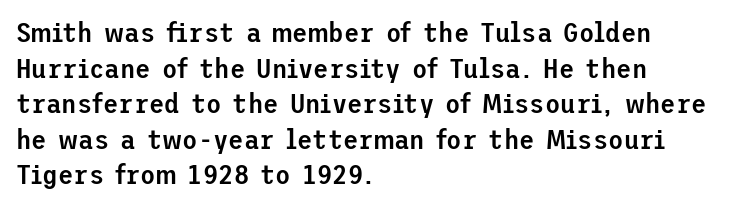
The image shows 28 px semibold sans-serif type, upright; set left-aligned, normal line spacing (1.27x), normal letter spacing, not underlined; low stroke contrast and a medium x-height.
